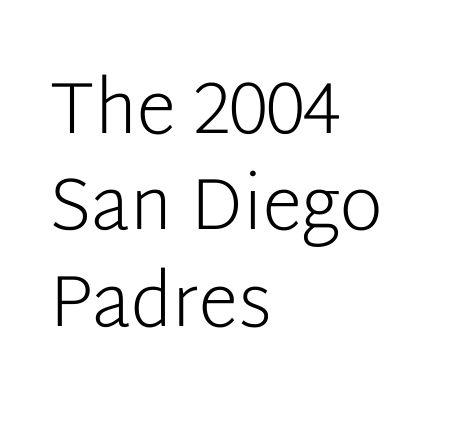
{"serif": "no", "italic": "no", "bold": "no", "weight": "light", "width": "normal", "stroke_contrast": "low", "x_height": "medium", "monospaced": "no", "underline": "no", "align": "left", "line_spacing": "normal", "line_spacing_ratio": 1.32, "letter_spacing": "normal", "letter_spacing_em": 0.0, "glyph_px": 73}
